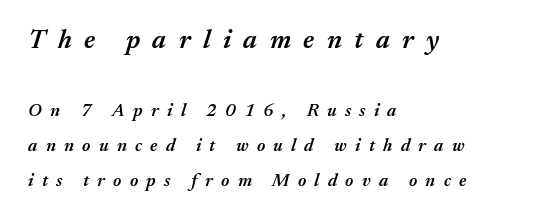
The image shows 27 px text type, italic (leaning right); set left-aligned, loose line spacing (1.95x), unusually wide letter spacing (+0.46 em), not underlined; the first (top) block is 1.5x larger.
